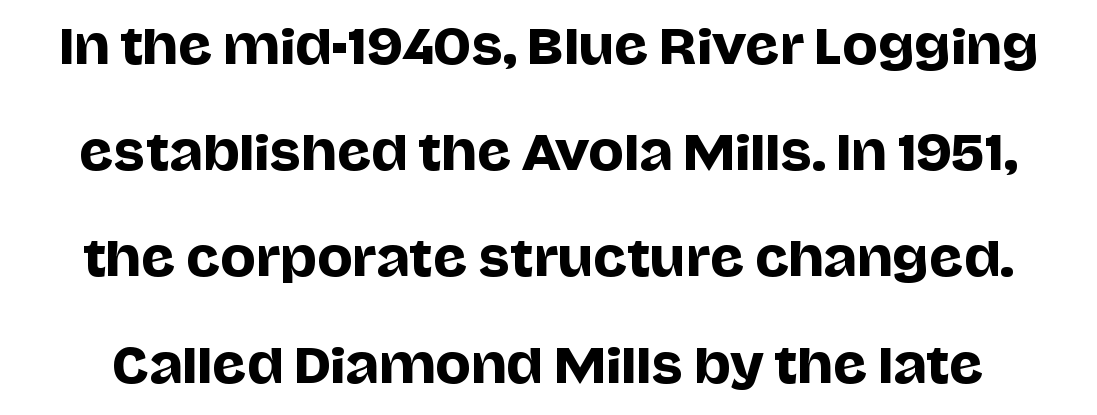
{"serif": "no", "italic": "no", "width": "normal", "stroke_contrast": "low", "x_height": "large", "monospaced": "no", "underline": "no", "line_spacing": "loose", "line_spacing_ratio": 2.26, "letter_spacing": "normal", "letter_spacing_em": 0.0, "glyph_px": 47}
